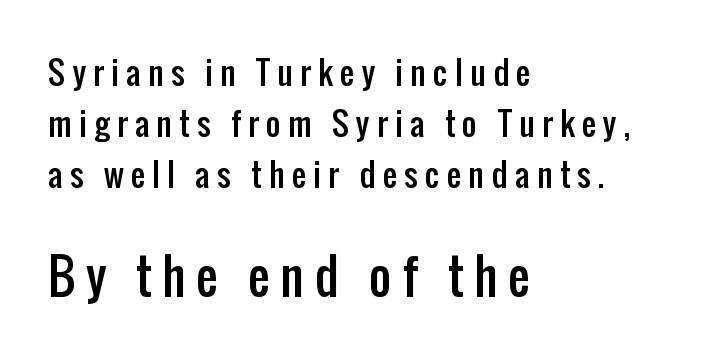
Q: Is the text italic (slanted)? A: No, it is upright.
Q: Is the typeface a serif or a sans-serif typeface? A: Sans-serif.
Q: Is the text underlined? A: No.
Q: How is the paragraph aligned? A: Left-aligned.
Q: Is the spacing between letters normal or unusually wide? A: Unusually wide.
Q: Is the spacing between lines tight, normal or loose? A: Normal.
Q: Which block of text is set in a larger size, the first (top) or the second (bottom)? A: The second (bottom) one.
Q: Width (condensed, normal, or wide)? A: Condensed.
Q: Stroke contrast? A: Low.
Q: x-height? A: Medium.
Q: Monospaced? A: No.
